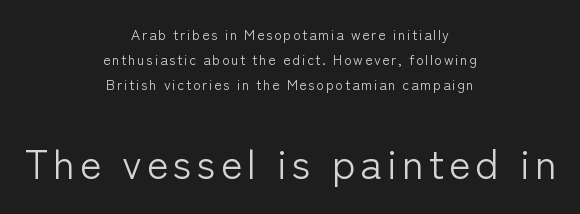
{"serif": "no", "italic": "no", "bold": "no", "weight": "light", "width": "normal", "stroke_contrast": "low", "x_height": "medium", "monospaced": "no", "underline": "no", "align": "center", "line_spacing_ratio": 1.78, "larger_block": "second", "size_ratio": 2.93, "glyph_px": 41}
